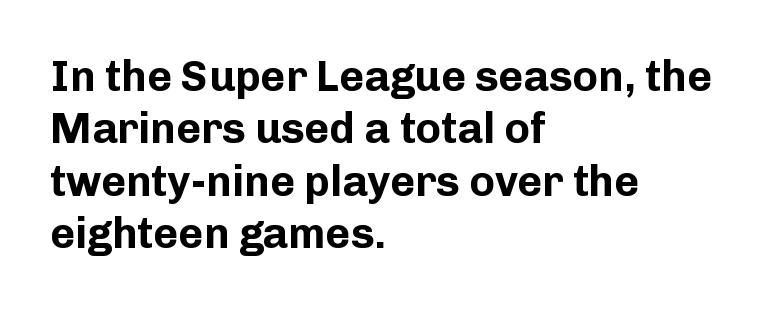
{"serif": "no", "italic": "no", "bold": "yes", "weight": "bold", "width": "normal", "stroke_contrast": "low", "x_height": "medium", "monospaced": "no", "underline": "no", "align": "left", "line_spacing_ratio": 1.22, "letter_spacing": "normal", "letter_spacing_em": 0.0, "glyph_px": 43}
